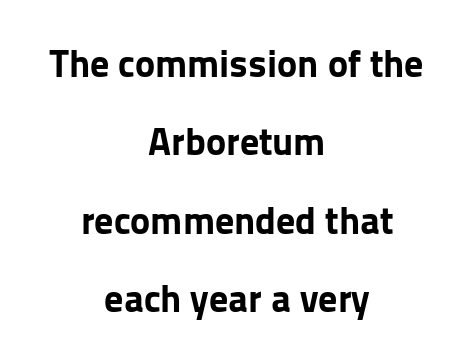
{"serif": "no", "italic": "no", "bold": "yes", "weight": "bold", "width": "normal", "stroke_contrast": "low", "x_height": "medium", "monospaced": "no", "underline": "no", "align": "center", "line_spacing": "loose", "line_spacing_ratio": 2.06, "letter_spacing": "normal", "letter_spacing_em": 0.0, "glyph_px": 38}
